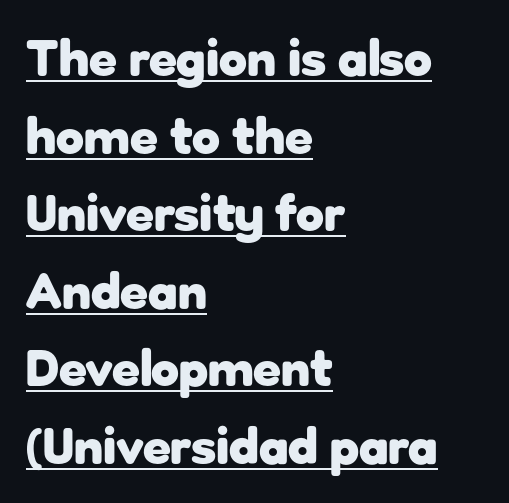
This is the regular roman posture of the typeface. Every row of glyphs begins at an identical x-position on the left. Typographic density is high because the face is bold. This rendering features underlined lettering.
